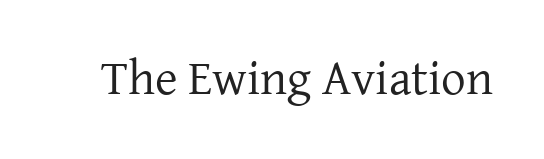
The image shows 49 px regular-weight serif type, upright; set normal letter spacing, not underlined; low stroke contrast and a medium x-height.
